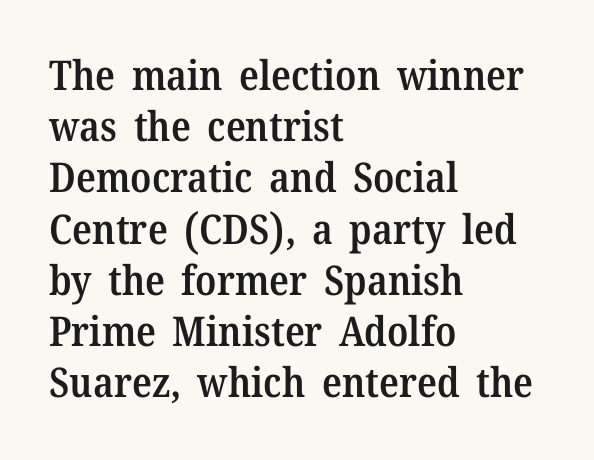
The image shows 41 px semibold serif type, upright; set left-aligned, normal line spacing (1.25x), normal letter spacing, not underlined; medium stroke contrast and a medium x-height.
